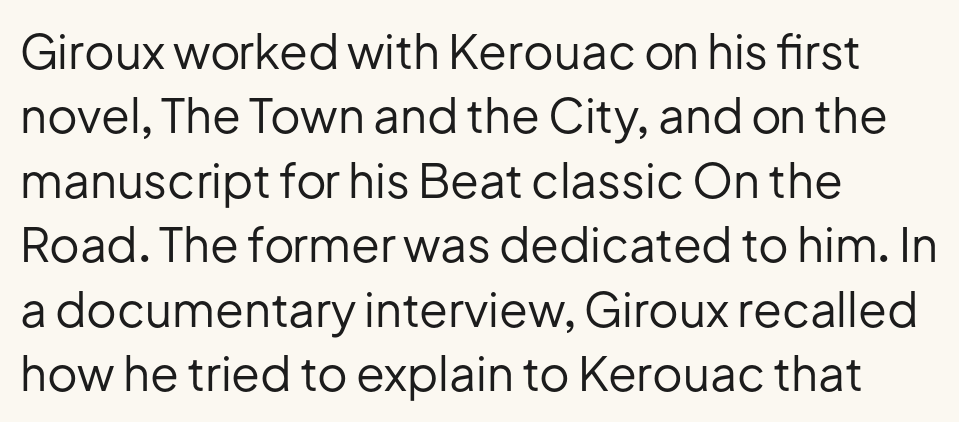
{"serif": "no", "italic": "no", "bold": "no", "weight": "regular", "width": "normal", "stroke_contrast": "low", "x_height": "medium", "monospaced": "no", "underline": "no", "align": "left", "line_spacing": "normal", "line_spacing_ratio": 1.37, "letter_spacing": "normal", "letter_spacing_em": 0.0, "glyph_px": 47}
